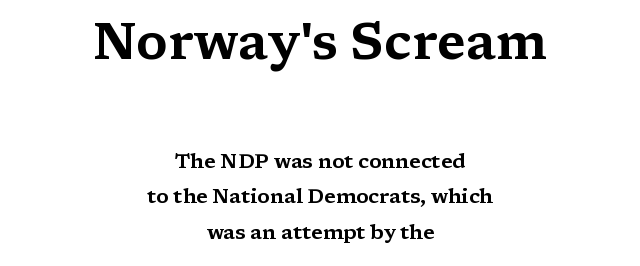
The image shows 51 px wide serif type, upright; set centered, line spacing 1.78x, normal letter spacing, not underlined; the first (top) block is 2.55x larger; medium stroke contrast and a medium x-height.
